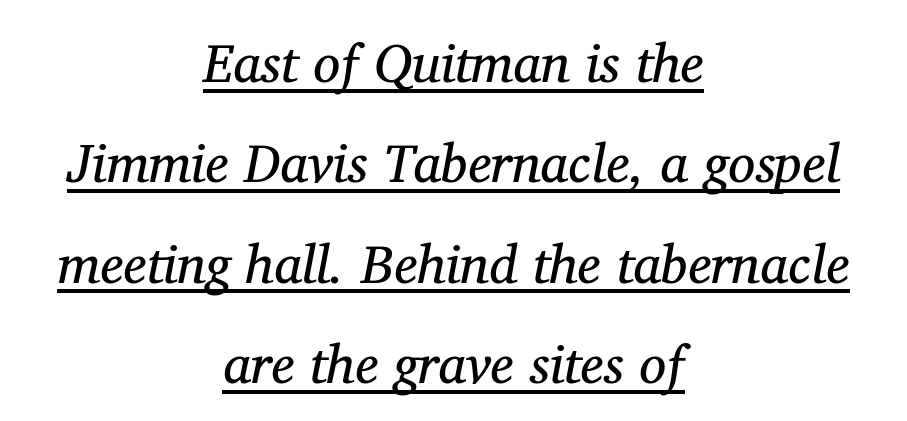
Q: Is the text bold? A: No.
Q: Is the text italic (slanted)? A: Yes, it leans right by about 11 degrees.
Q: Is the typeface a serif or a sans-serif typeface? A: Serif.
Q: Is the text underlined? A: Yes.
Q: How is the paragraph aligned? A: Centered.
Q: Is the spacing between letters normal or unusually wide? A: Normal.
Q: Width (condensed, normal, or wide)? A: Normal.
Q: Stroke contrast? A: Medium.
Q: x-height? A: Medium.
Q: Monospaced? A: No.
